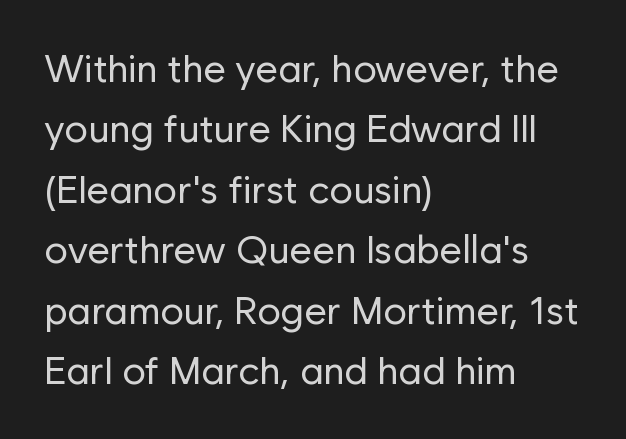
{"serif": "no", "italic": "no", "bold": "no", "weight": "regular", "width": "normal", "stroke_contrast": "low", "x_height": "medium", "monospaced": "no", "underline": "no", "align": "left", "line_spacing": "normal", "line_spacing_ratio": 1.55, "letter_spacing": "normal", "letter_spacing_em": 0.0, "glyph_px": 39}
